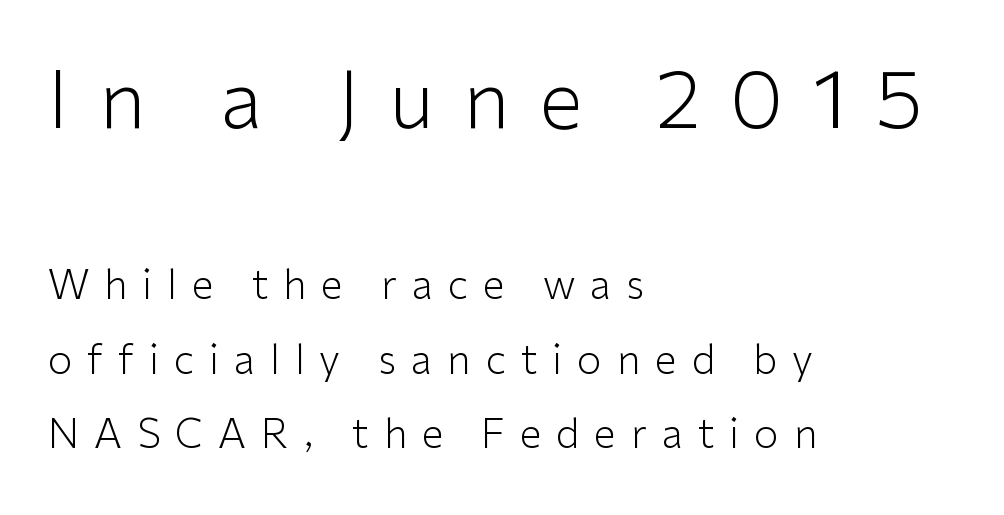
{"serif": "no", "italic": "no", "bold": "no", "weight": "light", "width": "normal", "stroke_contrast": "low", "x_height": "medium", "monospaced": "no", "underline": "no", "align": "left", "line_spacing_ratio": 1.86, "letter_spacing": "wide", "letter_spacing_em": 0.37, "larger_block": "first", "size_ratio": 1.98, "glyph_px": 79}
